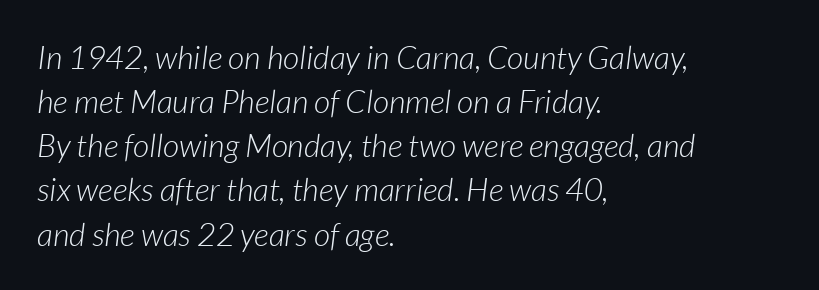
The image shows 32 px light type, italic (leaning right); set left-aligned, normal line spacing (1.38x), normal letter spacing, not underlined; low stroke contrast and a medium x-height.
